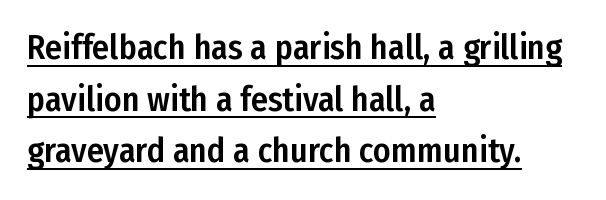
The image shows 34 px condensed sans-serif type, upright; set left-aligned, normal line spacing (1.52x), normal letter spacing, underlined; low stroke contrast and a medium x-height.
